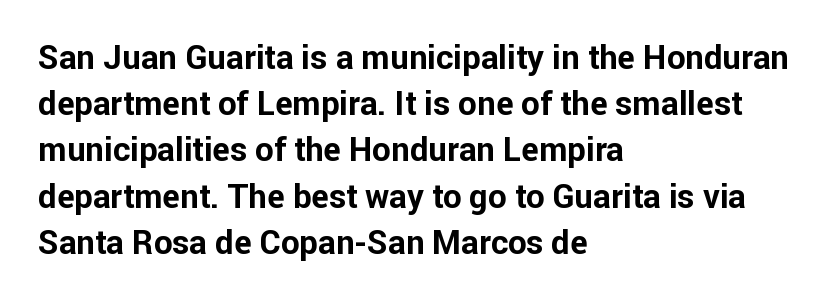
The typography opts for an upright posture over an oblique one. You can tell from the bare stems that sans-serif type was used. The glyphs are unaccompanied by any horizontal stroke below them. The rows are spaced the way most documents space them.
